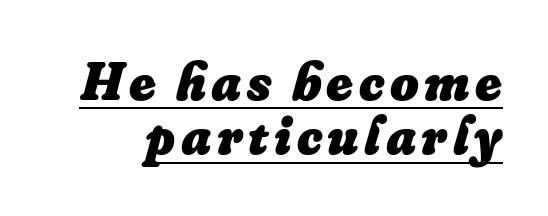
The image shows 55 px heavy type, italic (leaning right); set tight line spacing (0.99x), underlined; low stroke contrast and a small x-height.
